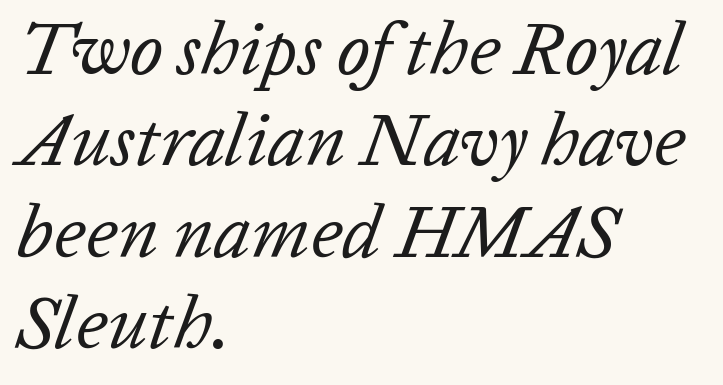
{"italic": "yes", "lean": "right", "slant_degrees": 20, "bold": "no", "weight": "regular", "width": "normal", "stroke_contrast": "low", "x_height": "medium", "monospaced": "no", "underline": "no", "align": "left", "line_spacing_ratio": 1.22, "letter_spacing": "normal", "letter_spacing_em": 0.0, "glyph_px": 75}
